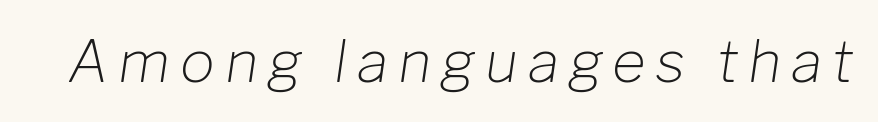
Beneath every word, the page is bare. The strokes are not fattened; the text isn't bold. A typesetter would call this proportional, since set widths differ per character. When letters slant like this, we call the style italic.
